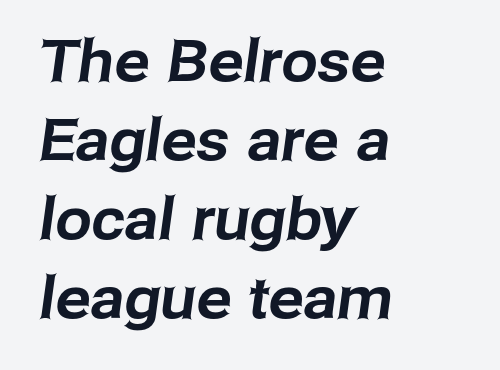
Q: Is the typeface a serif or a sans-serif typeface? A: Sans-serif.
Q: Is the text underlined? A: No.
Q: How is the paragraph aligned? A: Left-aligned.
Q: Is the spacing between letters normal or unusually wide? A: Normal.
Q: Is the spacing between lines tight, normal or loose? A: Normal.
Q: Width (condensed, normal, or wide)? A: Normal.
Q: Stroke contrast? A: Low.
Q: x-height? A: Medium.
Q: Monospaced? A: No.
